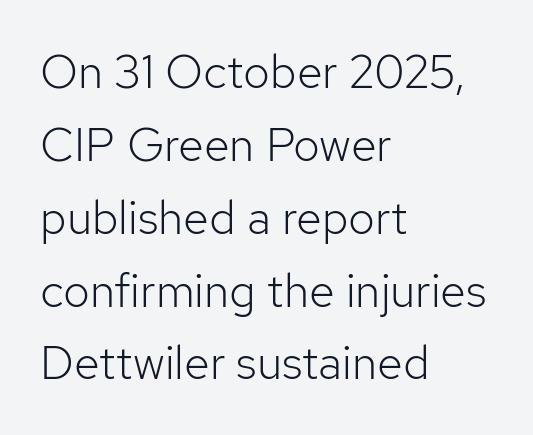
The strokes carry an ordinary text weight at most. Characters remain perfectly vertical along every line. Inter-character spacing is left at the font's built-in metrics. The typesetter chose a ragged-right arrangement here. The rendering shows plain stroke endings on the letterforms — a sans-serif design.
